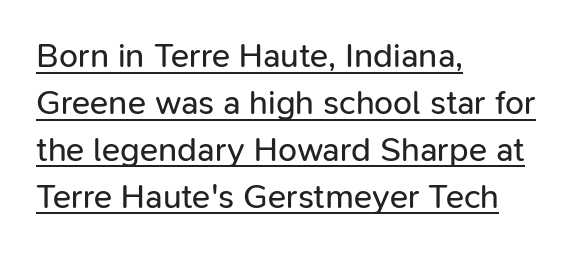
Leftover space on each line is placed entirely after the last word. The passage shown stacks its lines at a standard gap. Do the characters align in a grid? No, the font is proportional. The rendering keeps characters at their native spacing. In terms of letterform style, serifs are entirely absent.
